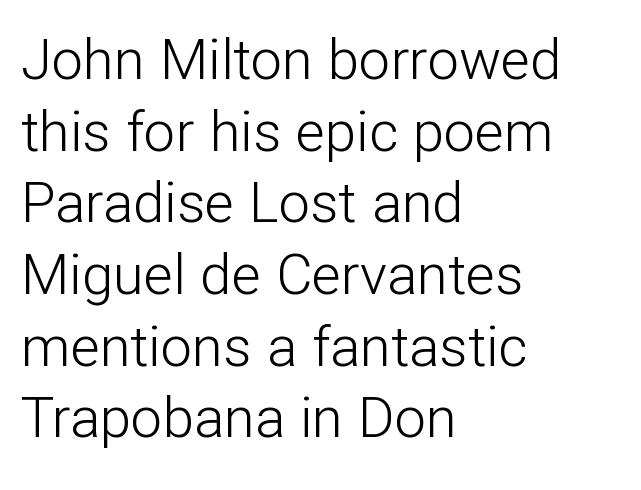
{"serif": "no", "italic": "no", "bold": "no", "weight": "light", "width": "normal", "stroke_contrast": "low", "x_height": "medium", "monospaced": "no", "underline": "no", "align": "left", "line_spacing": "normal", "line_spacing_ratio": 1.28, "letter_spacing": "normal", "letter_spacing_em": 0.0, "glyph_px": 56}
